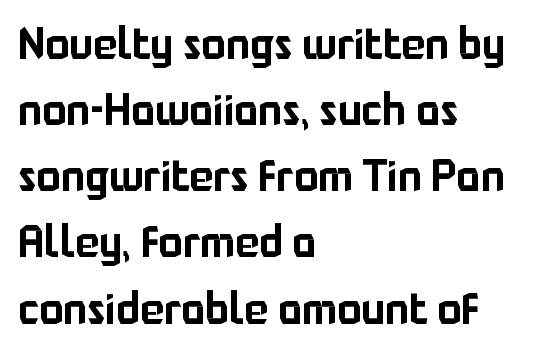
{"serif": "no", "italic": "no", "width": "normal", "stroke_contrast": "low", "x_height": "medium", "monospaced": "no", "underline": "no", "align": "left", "line_spacing": "normal", "line_spacing_ratio": 1.47, "letter_spacing": "normal", "letter_spacing_em": 0.0, "glyph_px": 45}
